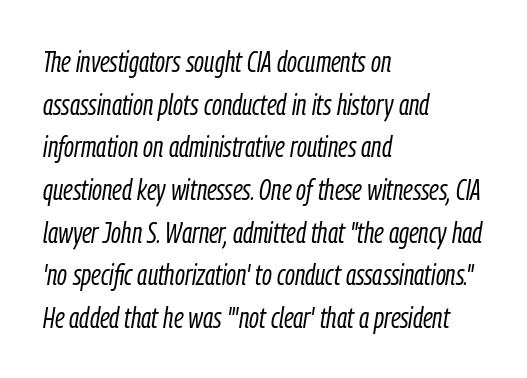
Whoever set this chose a conventional vertical rhythm. The rendering applies a slant to the glyphs. Lines of text with bare space underneath. You could not count columns in this text — the font is proportionally spaced.
